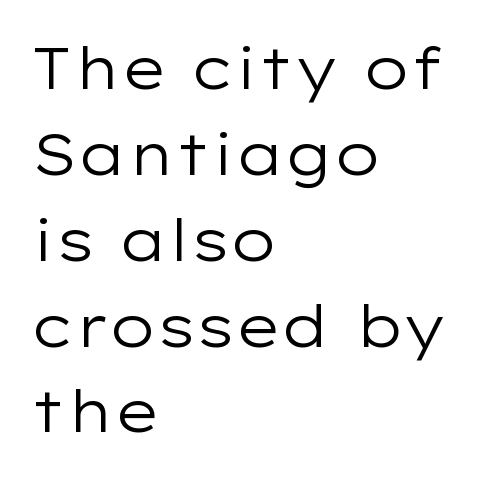
Q: Is the text bold? A: No.
Q: Is the text italic (slanted)? A: No, it is upright.
Q: Is the typeface a serif or a sans-serif typeface? A: Sans-serif.
Q: Is the text underlined? A: No.
Q: How is the paragraph aligned? A: Left-aligned.
Q: Is the spacing between letters normal or unusually wide? A: Normal.
Q: Is the spacing between lines tight, normal or loose? A: Normal.
Q: Width (condensed, normal, or wide)? A: Wide.
Q: Stroke contrast? A: Low.
Q: x-height? A: Medium.
Q: Monospaced? A: No.
